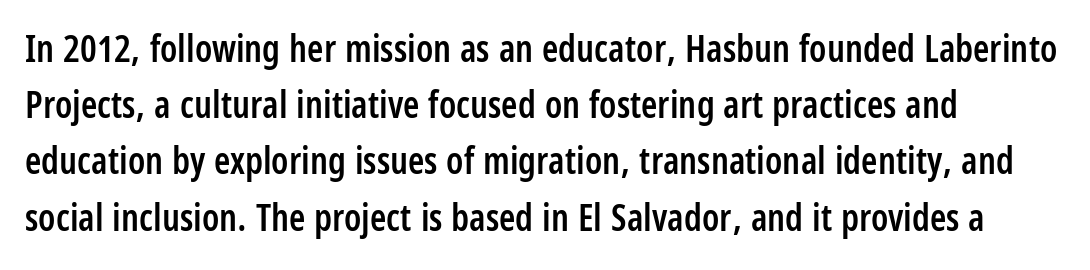
Here the designer chose a conventional face with non-uniform glyph widths. Grotesque or geometric, the face here clearly has no serifs. In terms of leading, this rendering sits right in the middle. A bit beefed up — I'd call it semibold rather than bold.
